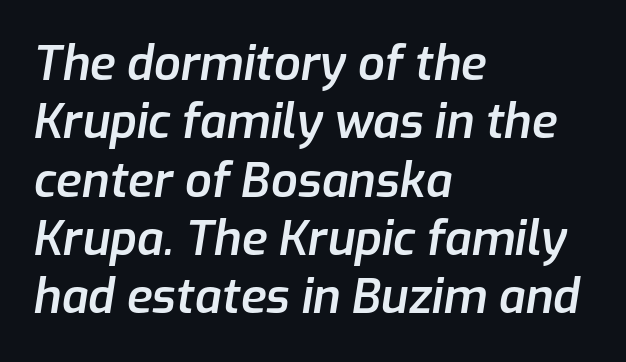
The image shows 47 px semibold type, italic (leaning right); set left-aligned, line spacing 1.24x, normal letter spacing, not underlined; low stroke contrast and a medium x-height.
